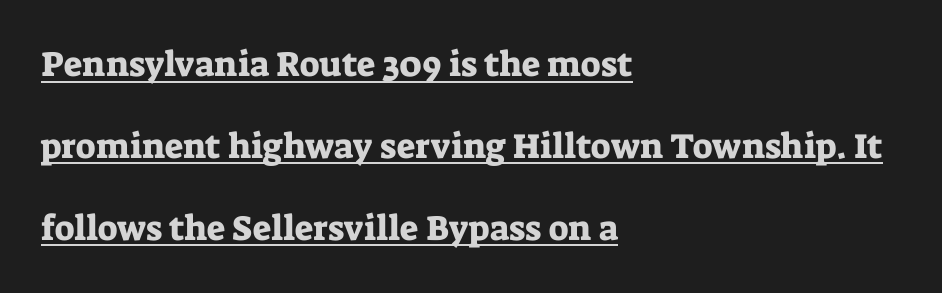
The image shows 35 px serif type, upright; set left-aligned, loose line spacing (2.34x), normal letter spacing, underlined; low stroke contrast and a medium x-height.
